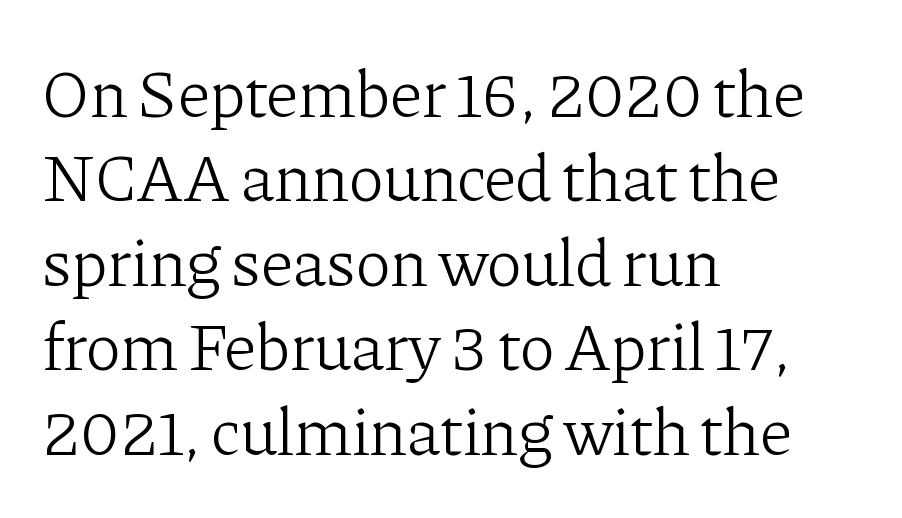
Q: Is the text bold? A: No.
Q: Is the text italic (slanted)? A: No, it is upright.
Q: Is the typeface a serif or a sans-serif typeface? A: Serif.
Q: Is the text underlined? A: No.
Q: How is the paragraph aligned? A: Left-aligned.
Q: Is the spacing between letters normal or unusually wide? A: Normal.
Q: Is the spacing between lines tight, normal or loose? A: Normal.
Q: Width (condensed, normal, or wide)? A: Normal.
Q: Stroke contrast? A: Low.
Q: x-height? A: Medium.
Q: Monospaced? A: No.
